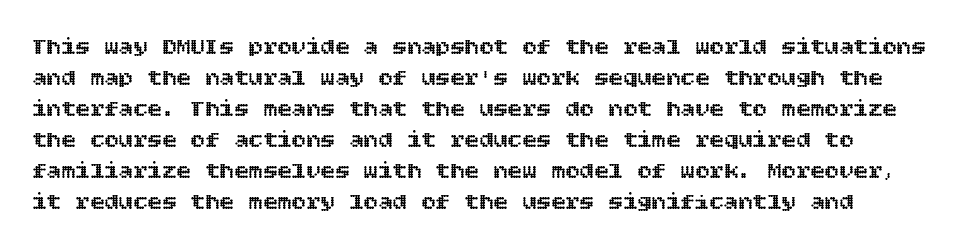
{"italic": "no", "underline": "no", "line_spacing": "normal", "line_spacing_ratio": 1.29, "letter_spacing": "normal", "letter_spacing_em": 0.0, "glyph_px": 24}
